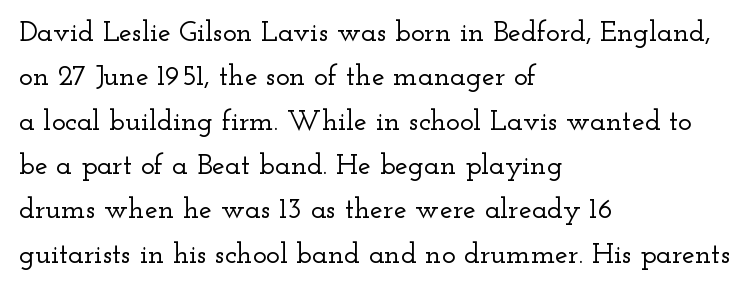
Q: Is the text italic (slanted)? A: No, it is upright.
Q: Is the typeface a serif or a sans-serif typeface? A: Serif.
Q: Is the text underlined? A: No.
Q: How is the paragraph aligned? A: Left-aligned.
Q: Is the spacing between letters normal or unusually wide? A: Normal.
Q: Is the spacing between lines tight, normal or loose? A: Normal.
Q: Width (condensed, normal, or wide)? A: Wide.
Q: Stroke contrast? A: Low.
Q: x-height? A: Small.
Q: Monospaced? A: No.
